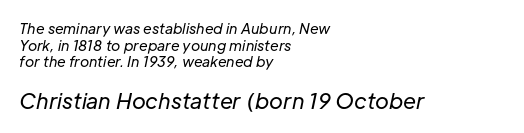
Each row of text sits above clean, open space. This reads as an unemphasized weight, regular at the heaviest. This is oblique type, the kind used for emphasis or titles. Each line starts at the same left margin while the right side varies.
